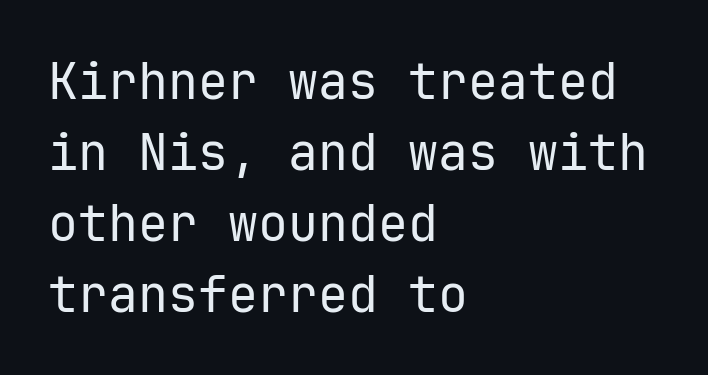
The image shows 50 px regular-weight sans-serif type, upright, monospaced; set left-aligned, normal line spacing (1.42x), normal letter spacing, not underlined; low stroke contrast and a medium x-height.
